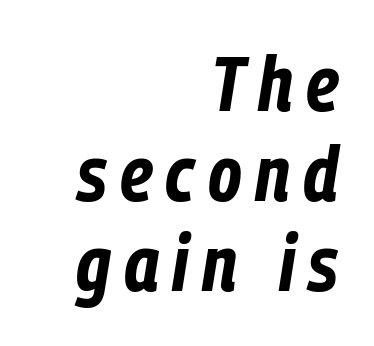
Compared with an ordinary text face, these strokes are far heavier — a full bold. This rendering uses right alignment, leaving the left contour irregular. Here the designer chose a conventional face with non-uniform glyph widths. The axis of the letterforms is tilted away from vertical. The baseline area is clear.
